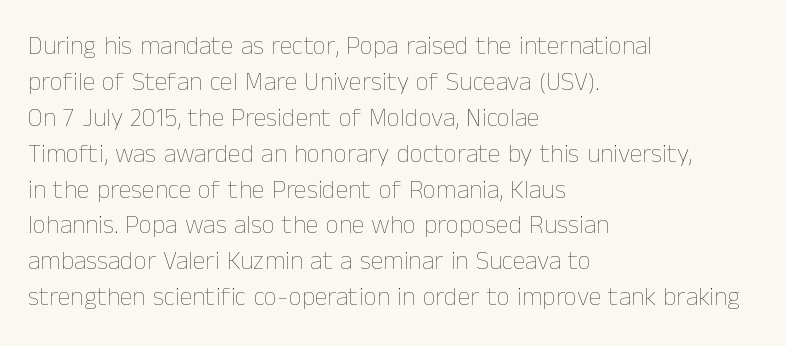
Q: Is the text bold? A: No.
Q: Is the text italic (slanted)? A: No, it is upright.
Q: Is the text underlined? A: No.
Q: How is the paragraph aligned? A: Left-aligned.
Q: Is the spacing between letters normal or unusually wide? A: Normal.
Q: Is the spacing between lines tight, normal or loose? A: Normal.
